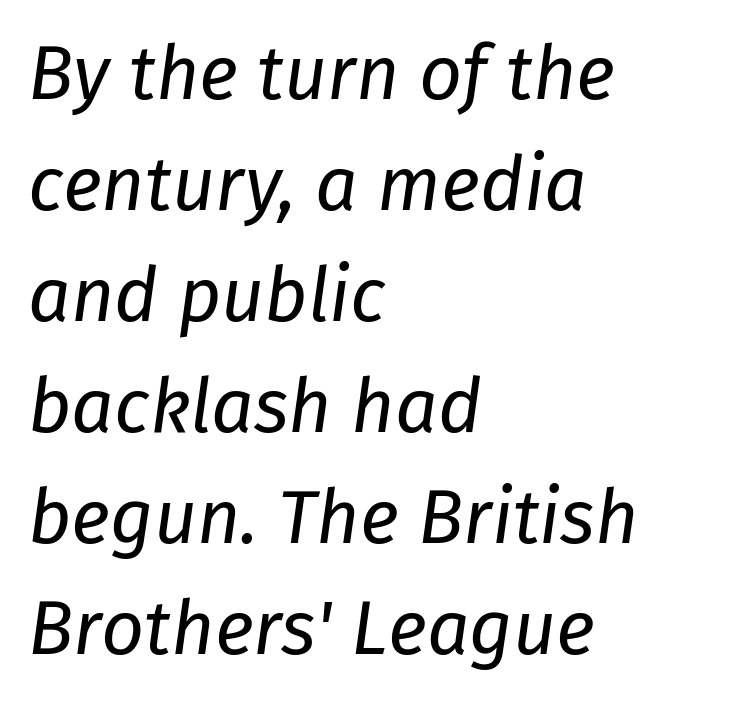
{"italic": "yes", "lean": "right", "slant_degrees": 8, "bold": "no", "weight": "regular", "width": "normal", "stroke_contrast": "low", "x_height": "medium", "monospaced": "no", "underline": "no", "align": "left", "line_spacing": "normal", "line_spacing_ratio": 1.48, "letter_spacing": "normal", "letter_spacing_em": 0.0, "glyph_px": 75}
